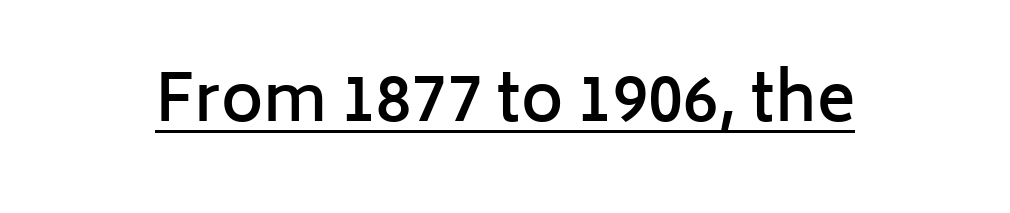
The image shows 64 px semibold sans-serif type, upright; set normal letter spacing, underlined; low stroke contrast and a medium x-height.
